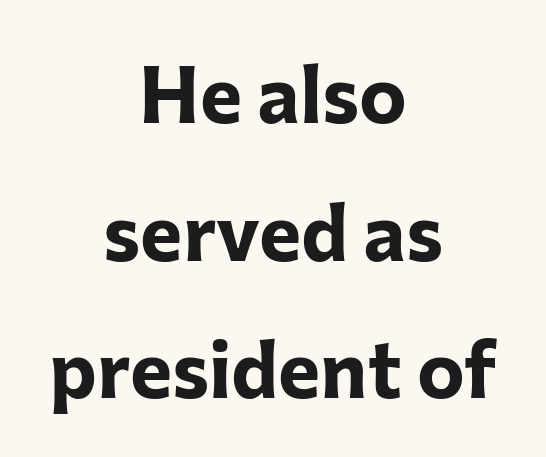
The image shows 80 px bold sans-serif type, upright; set centered, line spacing 1.72x, normal letter spacing, not underlined; low stroke contrast and a medium x-height.
